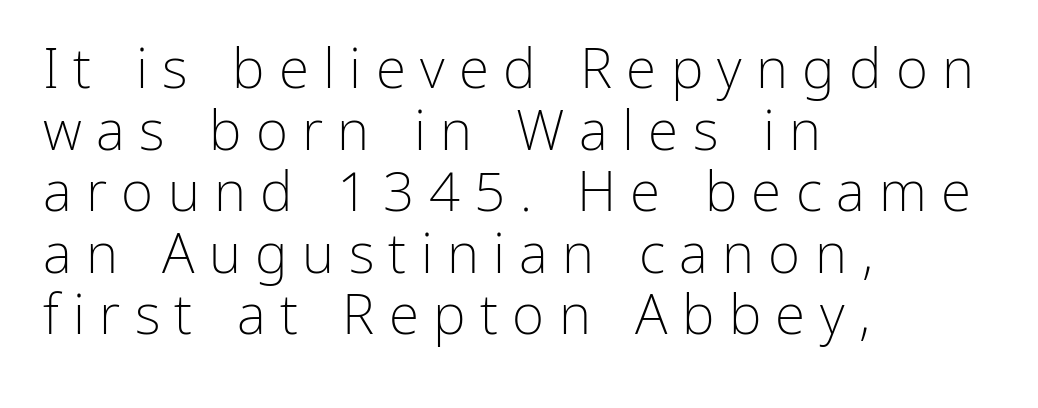
Underline: absent. Quick note: interline space is minimal. A roman cut, with each character standing at attention. A student would call this left alignment; a typographer would say flush left, rag right. These lines are composed in type without serifs. Letter spacing: wide.
